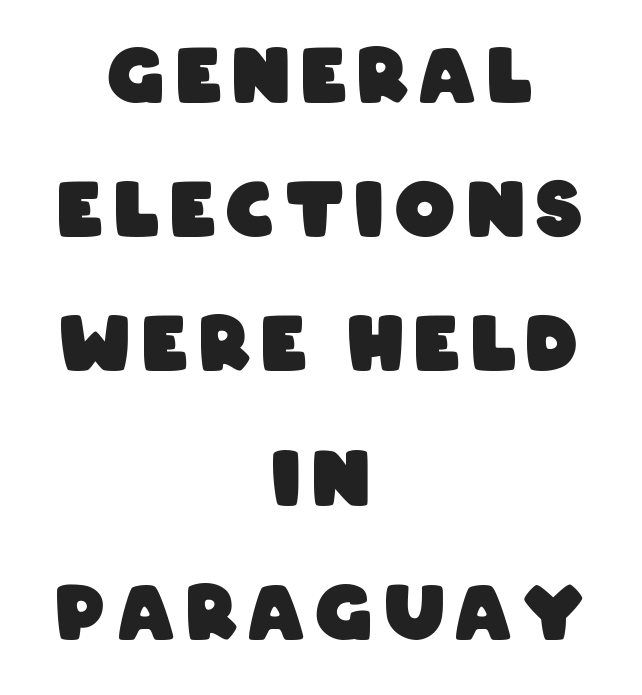
Q: Is the text bold? A: Yes.
Q: Is the typeface a serif or a sans-serif typeface? A: Sans-serif.
Q: Is the text underlined? A: No.
Q: How is the paragraph aligned? A: Centered.
Q: Width (condensed, normal, or wide)? A: Condensed.
Q: Stroke contrast? A: Low.
Q: x-height? A: Large.
Q: Monospaced? A: No.
